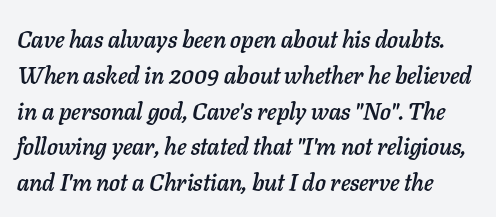
The image shows 24 px text type, italic (leaning right); set left-aligned, normal line spacing (1.49x), normal letter spacing, not underlined.
